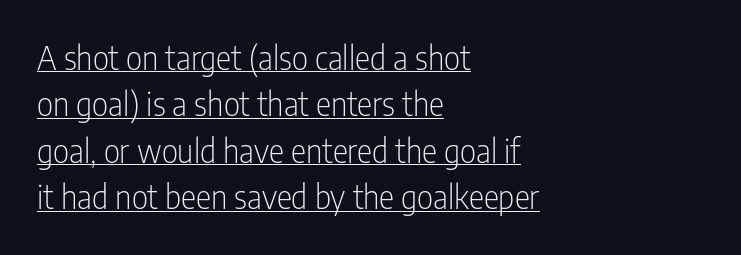
{"serif": "no", "italic": "no", "bold": "no", "weight": "light", "width": "condensed", "stroke_contrast": "low", "x_height": "medium", "monospaced": "no", "underline": "yes", "align": "left", "line_spacing": "normal", "line_spacing_ratio": 1.45, "letter_spacing": "normal", "letter_spacing_em": 0.0, "glyph_px": 32}
